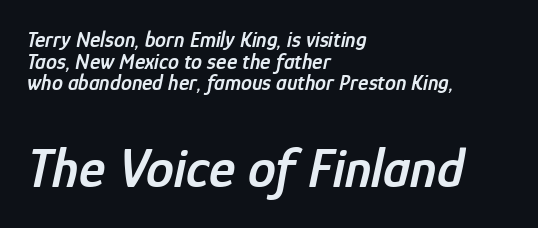
{"italic": "yes", "lean": "right", "slant_degrees": 12, "bold": "semi", "weight": "semibold", "width": "condensed", "stroke_contrast": "low", "x_height": "medium", "monospaced": "no", "underline": "no", "align": "left", "line_spacing": "tight", "line_spacing_ratio": 0.98, "letter_spacing": "normal", "letter_spacing_em": 0.0, "larger_block": "second", "size_ratio": 2.55, "glyph_px": 56}
